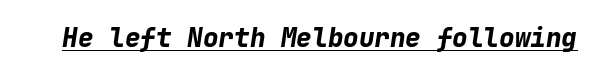
{"italic": "yes", "lean": "right", "slant_degrees": 9, "bold": "yes", "underline": "yes", "letter_spacing": "normal", "letter_spacing_em": 0.0, "glyph_px": 26}
